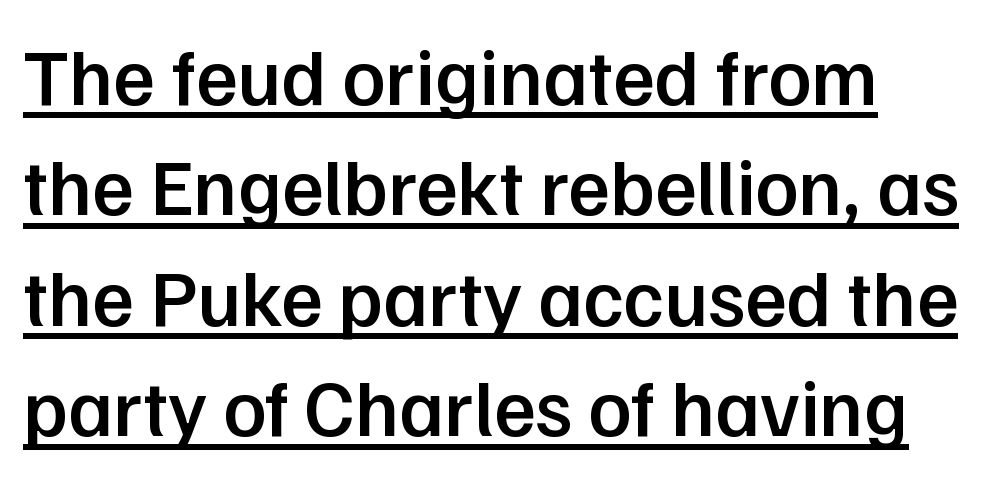
{"serif": "no", "italic": "no", "bold": "semi", "weight": "semibold", "width": "normal", "stroke_contrast": "low", "x_height": "medium", "monospaced": "no", "underline": "yes", "align": "left", "line_spacing": "normal", "line_spacing_ratio": 1.38, "letter_spacing": "normal", "letter_spacing_em": 0.0, "glyph_px": 80}
